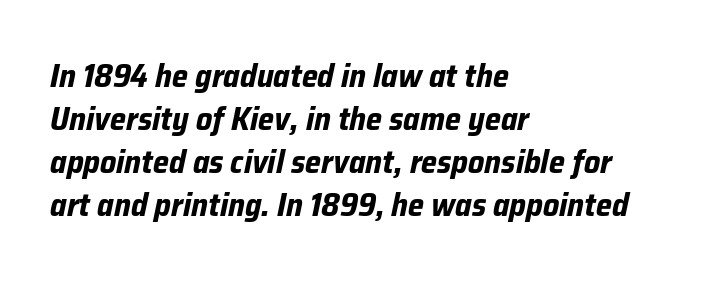
The image shows 32 px bold type, italic (leaning right); set left-aligned, normal line spacing (1.34x), normal letter spacing, not underlined; low stroke contrast and a medium x-height.
